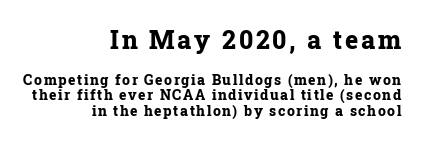
Q: Is the text bold? A: Yes.
Q: Is the text italic (slanted)? A: No, it is upright.
Q: Is the text underlined? A: No.
Q: How is the paragraph aligned? A: Right-aligned.
Q: Is the spacing between lines tight, normal or loose? A: Tight.
Q: Which block of text is set in a larger size, the first (top) or the second (bottom)? A: The first (top) one.
